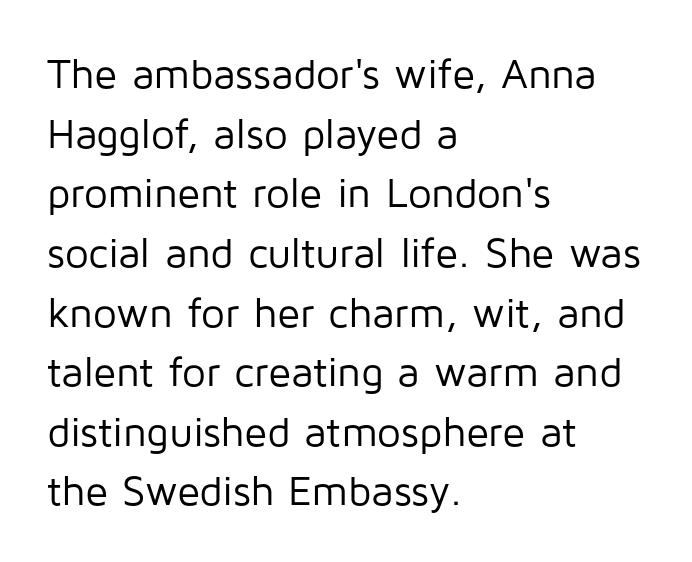
{"serif": "no", "italic": "no", "bold": "no", "weight": "regular", "width": "normal", "stroke_contrast": "low", "x_height": "medium", "monospaced": "no", "underline": "no", "align": "left", "line_spacing": "normal", "line_spacing_ratio": 1.42, "letter_spacing": "normal", "letter_spacing_em": 0.0, "glyph_px": 42}
